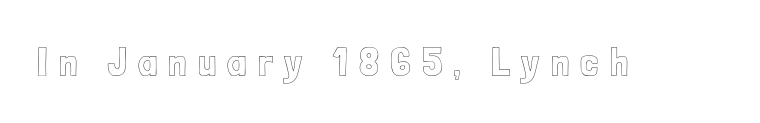
The image shows 41 px condensed type, upright; set unusually wide letter spacing (+0.27 em), not underlined; a medium x-height.
